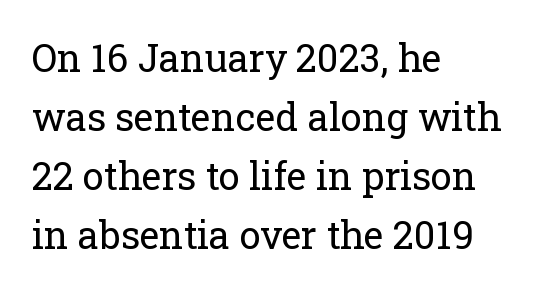
Q: Is the text bold? A: No.
Q: Is the text italic (slanted)? A: No, it is upright.
Q: Is the typeface a serif or a sans-serif typeface? A: Serif.
Q: Is the text underlined? A: No.
Q: How is the paragraph aligned? A: Left-aligned.
Q: Is the spacing between letters normal or unusually wide? A: Normal.
Q: Is the spacing between lines tight, normal or loose? A: Normal.
Q: Width (condensed, normal, or wide)? A: Normal.
Q: Stroke contrast? A: Low.
Q: x-height? A: Medium.
Q: Monospaced? A: No.
